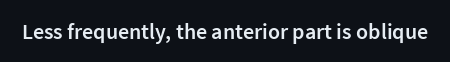
The image shows 22 px text type, upright; set normal letter spacing, not underlined.
